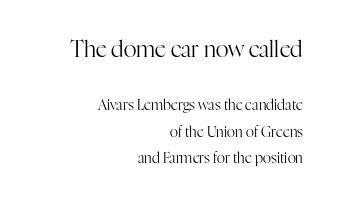
The lines are quadded right. Descender tails drop into unmarked territory. This reads as an unemphasized weight, regular at the heaviest. Students, note that the glyphs here touch the page at normal intervals. Designer's note — italics off, roman on.
